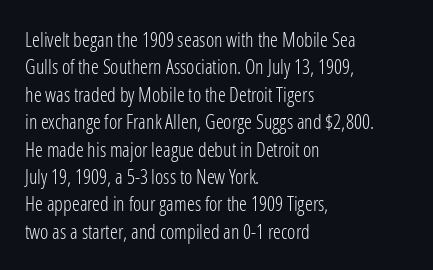
Q: Is the text bold? A: No.
Q: Is the text italic (slanted)? A: No, it is upright.
Q: Is the text underlined? A: No.
Q: How is the paragraph aligned? A: Left-aligned.
Q: Is the spacing between letters normal or unusually wide? A: Normal.
Q: Is the spacing between lines tight, normal or loose? A: Normal.
